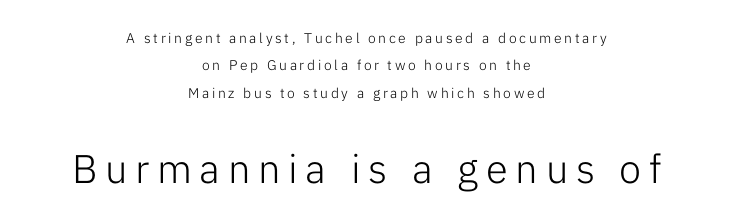
The image shows 40 px light sans-serif type, upright; set centered, loose line spacing (1.96x), not underlined; the second (bottom) block is 2.86x larger; low stroke contrast and a medium x-height.
